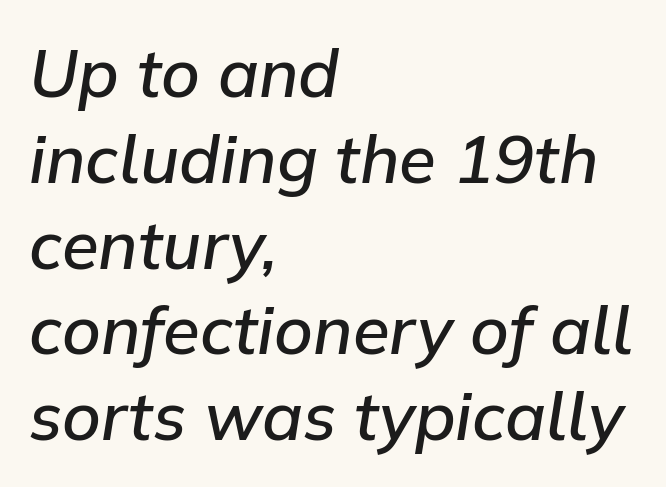
{"italic": "yes", "lean": "right", "slant_degrees": 9, "bold": "semi", "weight": "semibold", "width": "normal", "stroke_contrast": "low", "x_height": "medium", "monospaced": "no", "underline": "no", "align": "left", "line_spacing": "normal", "line_spacing_ratio": 1.28, "letter_spacing": "normal", "letter_spacing_em": 0.0, "glyph_px": 67}
